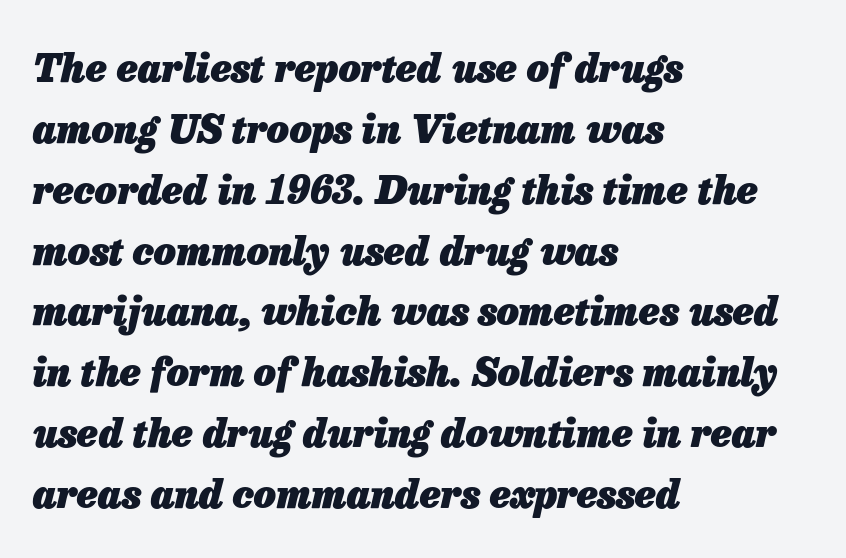
The image shows 39 px heavy type, italic (leaning right); set left-aligned, normal line spacing (1.56x), normal letter spacing, not underlined; low stroke contrast and a medium x-height.
